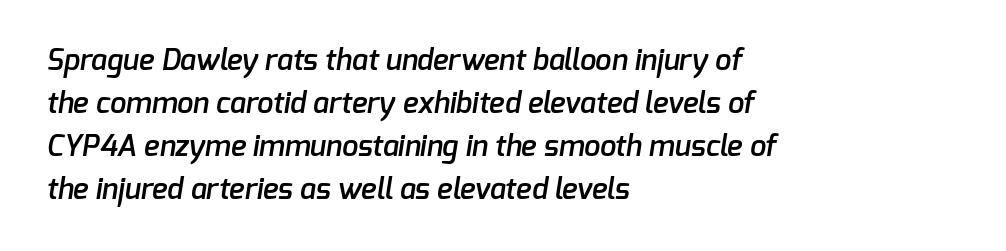
{"serif": "no", "bold": "semi", "weight": "semibold", "width": "normal", "stroke_contrast": "low", "x_height": "medium", "monospaced": "no", "underline": "no", "align": "left", "line_spacing": "normal", "line_spacing_ratio": 1.48, "letter_spacing": "normal", "letter_spacing_em": 0.0, "glyph_px": 29}
